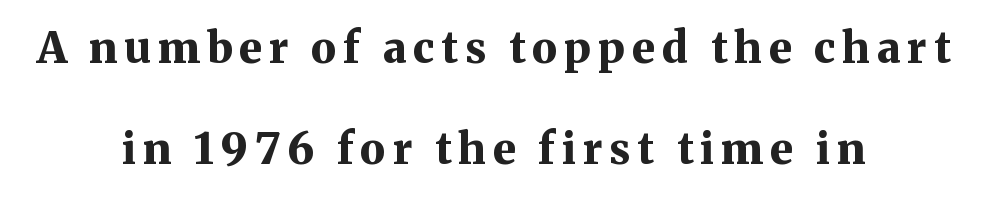
Q: Is the text bold? A: Yes.
Q: Is the text italic (slanted)? A: No, it is upright.
Q: Is the typeface a serif or a sans-serif typeface? A: Serif.
Q: Is the text underlined? A: No.
Q: How is the paragraph aligned? A: Centered.
Q: Is the spacing between lines tight, normal or loose? A: Loose.
Q: Width (condensed, normal, or wide)? A: Normal.
Q: Stroke contrast? A: Medium.
Q: x-height? A: Medium.
Q: Monospaced? A: No.
